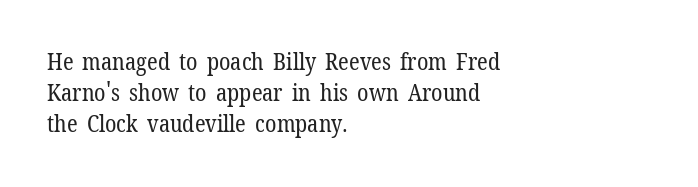
The image shows 23 px text type, upright; set left-aligned, normal line spacing (1.34x), normal letter spacing, not underlined.
